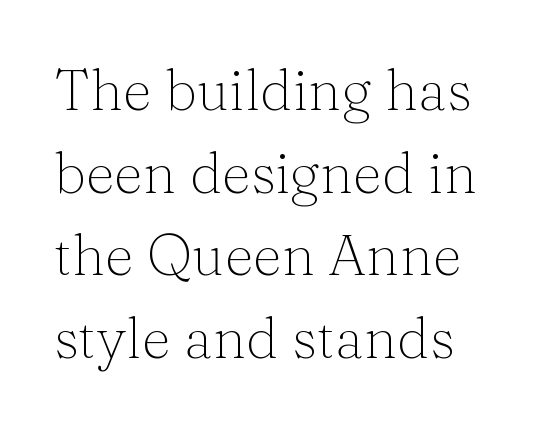
{"serif": "yes", "italic": "no", "bold": "no", "weight": "light", "width": "normal", "stroke_contrast": "medium", "x_height": "medium", "monospaced": "no", "underline": "no", "line_spacing": "normal", "line_spacing_ratio": 1.45, "letter_spacing": "normal", "letter_spacing_em": 0.0, "glyph_px": 57}
